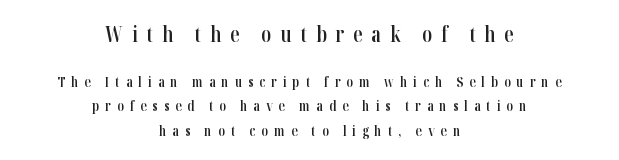
The image shows 21 px text type, upright; set centered, line spacing 1.73x, unusually wide letter spacing (+0.42 em), not underlined; the first (top) block is 1.5x larger.
